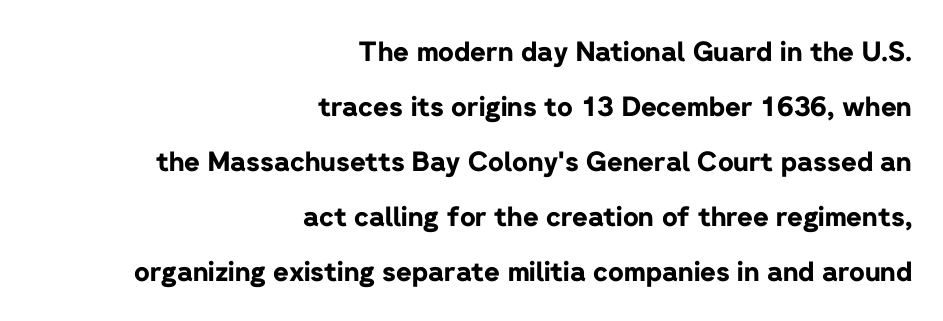
{"italic": "no", "bold": "yes", "underline": "no", "align": "right", "line_spacing": "loose", "line_spacing_ratio": 2.04, "letter_spacing": "normal", "letter_spacing_em": 0.0, "glyph_px": 27}
